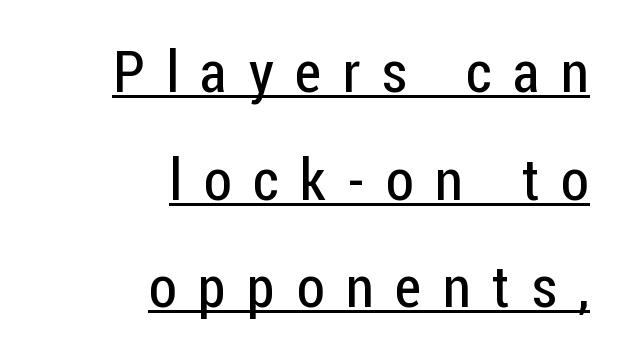
Weight class: somewhere from thin through regular. Descenders here cross a horizontal rule under the line. When letters stand straight like this, we call the style roman or upright. There is plenty of visible air inserted between adjacent glyphs. The rendering uses natural spacing where letterforms have individual widths. The rag falls on the left side of this text block.
